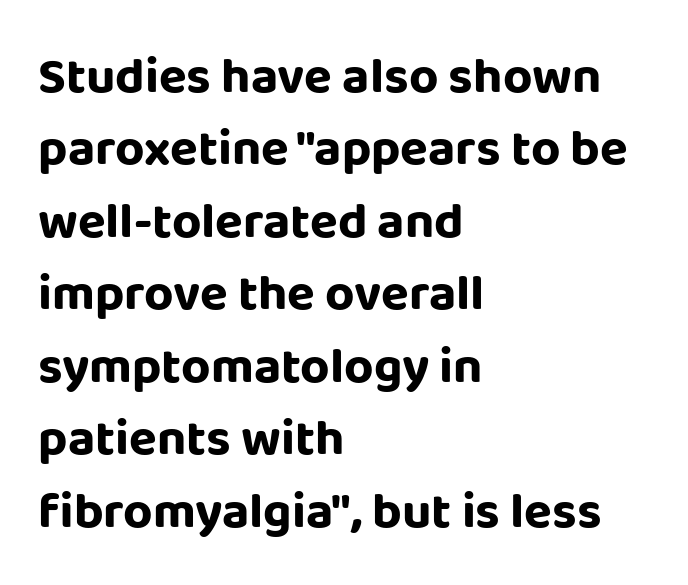
Q: Is the text bold? A: Yes.
Q: Is the text italic (slanted)? A: No, it is upright.
Q: Is the typeface a serif or a sans-serif typeface? A: Sans-serif.
Q: Is the text underlined? A: No.
Q: How is the paragraph aligned? A: Left-aligned.
Q: Is the spacing between letters normal or unusually wide? A: Normal.
Q: Is the spacing between lines tight, normal or loose? A: Normal.
Q: Width (condensed, normal, or wide)? A: Normal.
Q: Stroke contrast? A: Low.
Q: x-height? A: Large.
Q: Monospaced? A: No.
